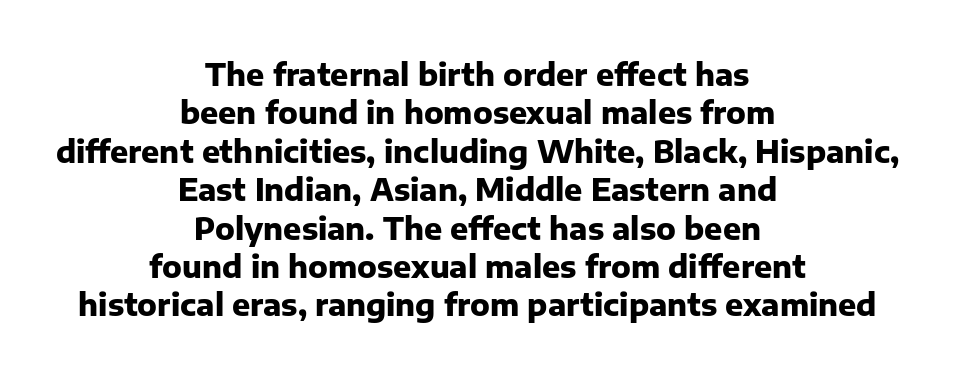
Looks like regular typesetting: each glyph gets only the width it needs. A normal amount of white space separates one row of letters from the next. Reading down the block, each line starts at a different indent, mirrored at its end. The letters stand upright; this is a roman face. The type family on display is of the sans-serif kind.
